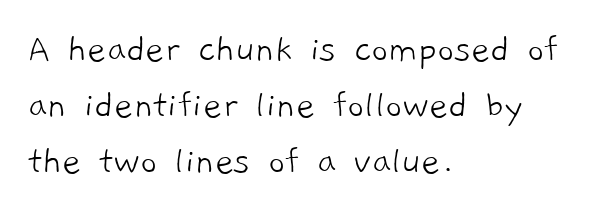
Q: Is the text bold? A: No.
Q: Is the typeface a serif or a sans-serif typeface? A: Sans-serif.
Q: Is the text underlined? A: No.
Q: How is the paragraph aligned? A: Left-aligned.
Q: Is the spacing between letters normal or unusually wide? A: Normal.
Q: Is the spacing between lines tight, normal or loose? A: Normal.
Q: Width (condensed, normal, or wide)? A: Normal.
Q: Stroke contrast? A: Low.
Q: x-height? A: Medium.
Q: Monospaced? A: No.
